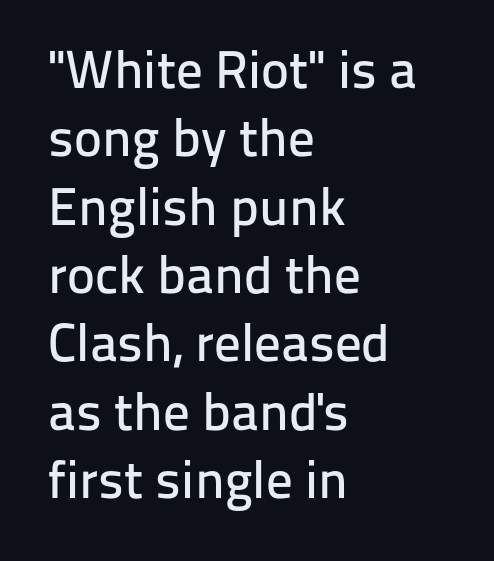
{"serif": "no", "italic": "no", "width": "normal", "stroke_contrast": "low", "x_height": "medium", "monospaced": "no", "underline": "no", "align": "left", "line_spacing": "normal", "line_spacing_ratio": 1.29, "letter_spacing": "normal", "letter_spacing_em": 0.0, "glyph_px": 53}
